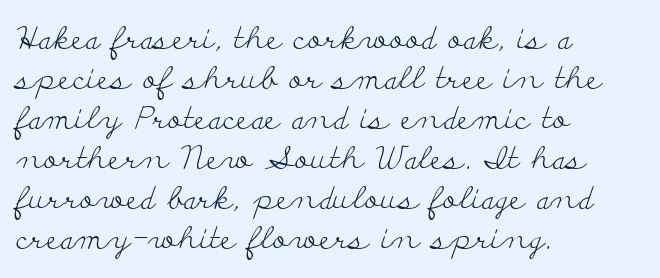
Q: Is the text bold? A: No.
Q: Is the text italic (slanted)? A: Yes.
Q: Is the typeface a serif or a sans-serif typeface? A: Serif.
Q: Is the text underlined? A: No.
Q: How is the paragraph aligned? A: Left-aligned.
Q: Is the spacing between letters normal or unusually wide? A: Normal.
Q: Is the spacing between lines tight, normal or loose? A: Normal.
Q: Width (condensed, normal, or wide)? A: Wide.
Q: Stroke contrast? A: Low.
Q: x-height? A: Small.
Q: Monospaced? A: No.
